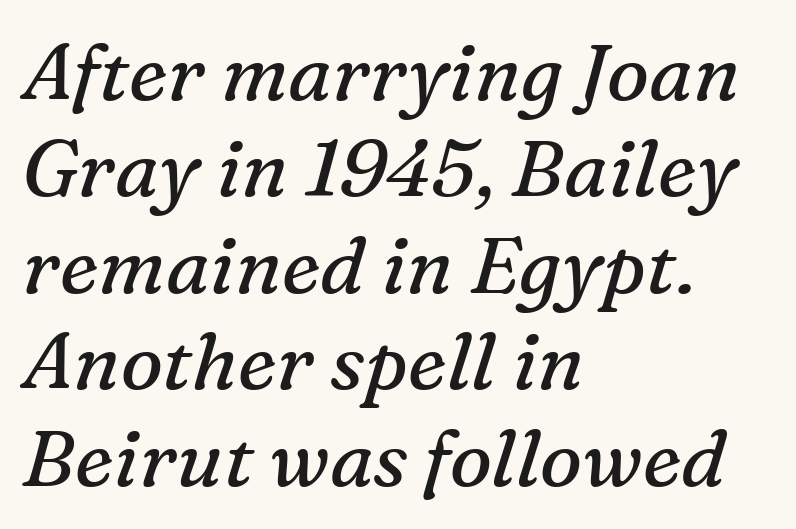
Quick note: underline off. The rendering uses natural spacing where letterforms have individual widths. There's an unmistakable incline to the writing here. One-word summary of the alignment: left.
